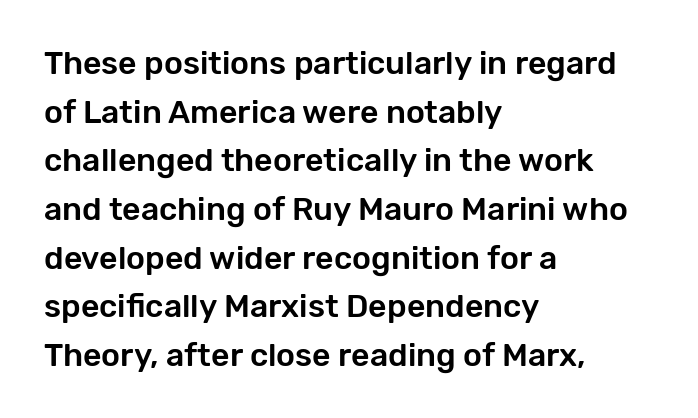
The image shows 32 px sans-serif type, upright; set left-aligned, normal line spacing (1.52x), normal letter spacing, not underlined; low stroke contrast and a medium x-height.
